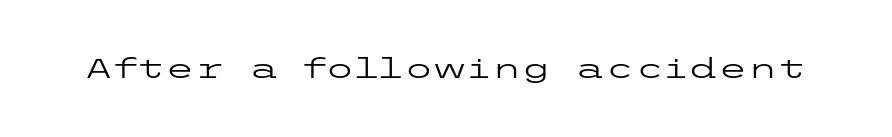
Has an underline been added? It has not. The type is set solid horizontally, with unmodified tracking. The characters are drawn with everyday or finer stroke widths. Every character sits straight up, as roman type does.
